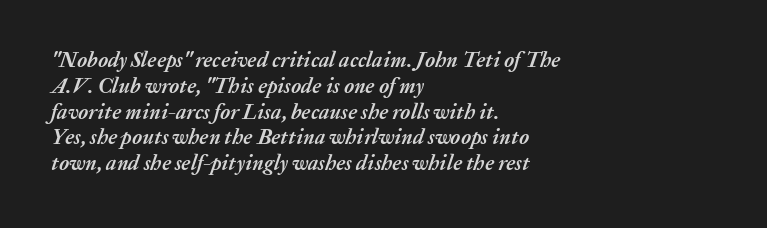
These words are printed bold, with thick strokes throughout. Which margin do the lines hug? The left one — the right edge is uneven. Characters follow at the spacing the type designer built in. No word sits above an underline.
